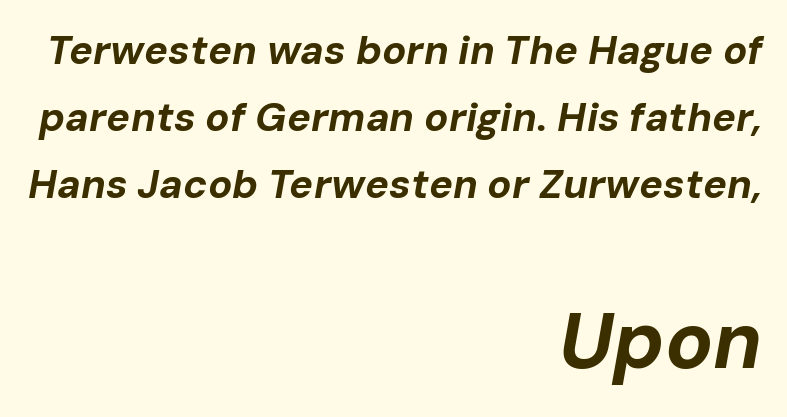
{"italic": "yes", "lean": "right", "slant_degrees": 10, "bold": "yes", "weight": "bold", "width": "normal", "stroke_contrast": "low", "x_height": "medium", "monospaced": "no", "underline": "no", "align": "right", "line_spacing": "normal", "line_spacing_ratio": 1.68, "letter_spacing": "normal", "letter_spacing_em": 0.0, "larger_block": "second", "size_ratio": 1.98, "glyph_px": 79}
